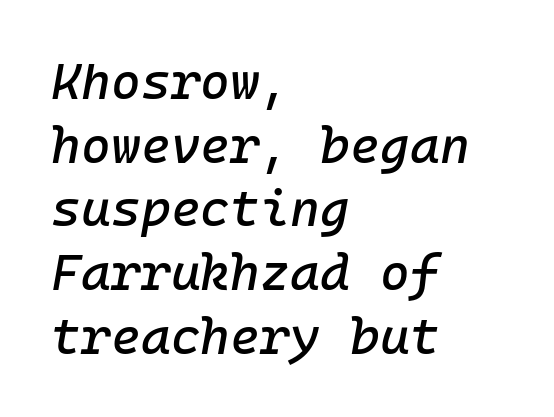
Notice how descenders clear the ascenders below comfortably — that's standard leading. Clear beneath every line of the passage. Compared with typical body copy, the letter spacing here is the same. Where is the straight margin? On the left. Does the lettering tilt? It does — this is italic.
